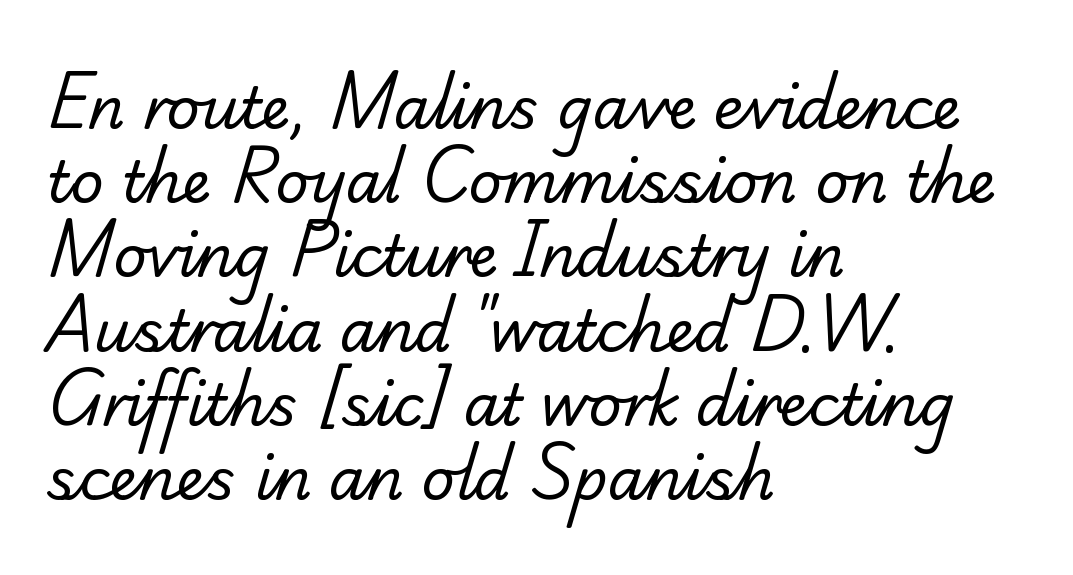
The image shows 58 px regular-weight serif type; set left-aligned, normal line spacing (1.28x), normal letter spacing, not underlined; low stroke contrast and a small x-height.
